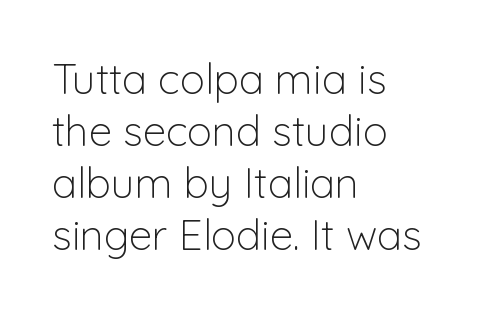
The string is rendered with underlining switched off. The letters advance in unequal steps, a hallmark of proportional type. The font family rendered here belongs to the sans-serif group. Standard letterfit; no display-style spreading of the glyphs. The letterforms sit at book weight or below.
